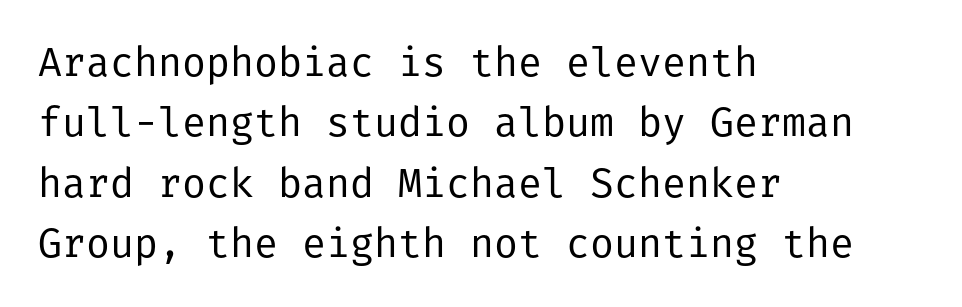
The image shows 40 px regular-weight sans-serif type, upright; set left-aligned, normal line spacing (1.51x), normal letter spacing, not underlined; low stroke contrast and a medium x-height.
